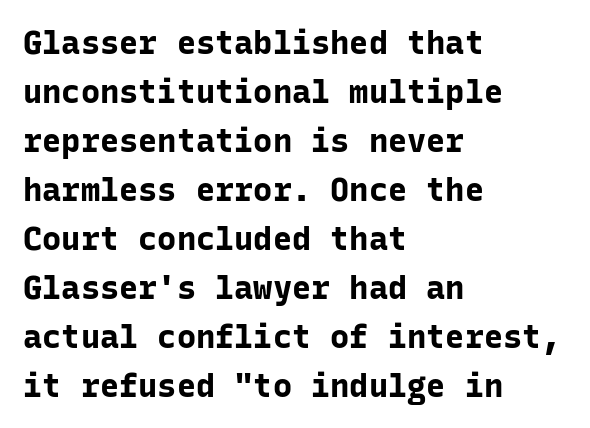
Q: Is the text bold? A: Yes.
Q: Is the text italic (slanted)? A: No, it is upright.
Q: Is the typeface a serif or a sans-serif typeface? A: Sans-serif.
Q: Is the text underlined? A: No.
Q: How is the paragraph aligned? A: Left-aligned.
Q: Is the spacing between letters normal or unusually wide? A: Normal.
Q: Is the spacing between lines tight, normal or loose? A: Normal.
Q: Width (condensed, normal, or wide)? A: Normal.
Q: Stroke contrast? A: Low.
Q: x-height? A: Medium.
Q: Monospaced? A: Yes.
